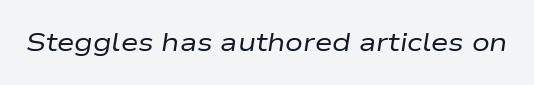
{"italic": "yes", "lean": "right", "slant_degrees": 9, "bold": "no", "underline": "no", "letter_spacing": "normal", "letter_spacing_em": 0.0, "glyph_px": 25}
